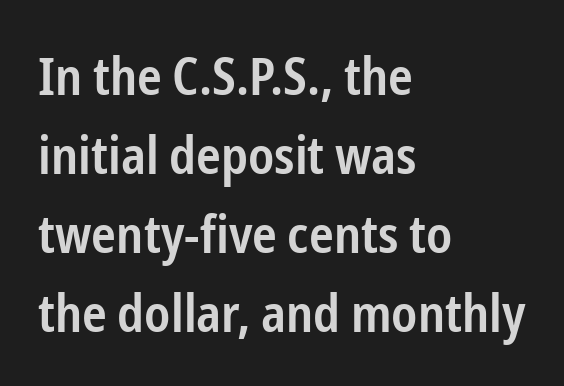
The image shows 53 px semibold, condensed sans-serif type, upright; set left-aligned, normal line spacing (1.49x), normal letter spacing, not underlined; low stroke contrast and a medium x-height.
